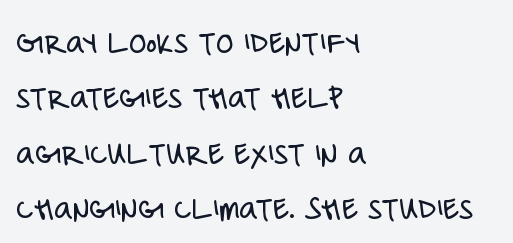
The image shows 36 px light, condensed sans-serif type, upright; set left-aligned, normal line spacing (1.54x), normal letter spacing, not underlined; low stroke contrast and a large x-height.
